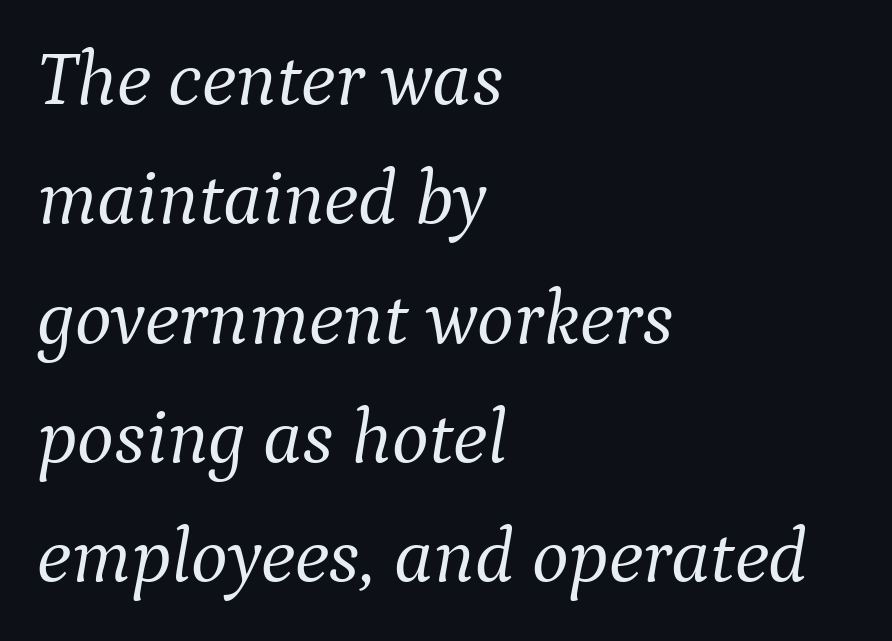
The face used here is proportionally spaced, like ordinary book or web type. Underline: absent. The ragged edge is on the right, which tells us the setting is flush left. If you measured baseline to baseline, you'd find a middling distance. Does the type have serifs? Yes, each stem ends in a small foot.
